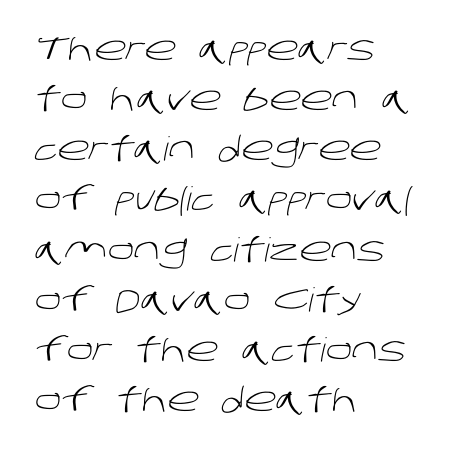
Q: Is the text bold? A: No.
Q: Is the typeface a serif or a sans-serif typeface? A: Sans-serif.
Q: Is the text underlined? A: No.
Q: How is the paragraph aligned? A: Left-aligned.
Q: Is the spacing between letters normal or unusually wide? A: Normal.
Q: Is the spacing between lines tight, normal or loose? A: Normal.
Q: Width (condensed, normal, or wide)? A: Normal.
Q: Stroke contrast? A: Low.
Q: x-height? A: Large.
Q: Monospaced? A: No.
